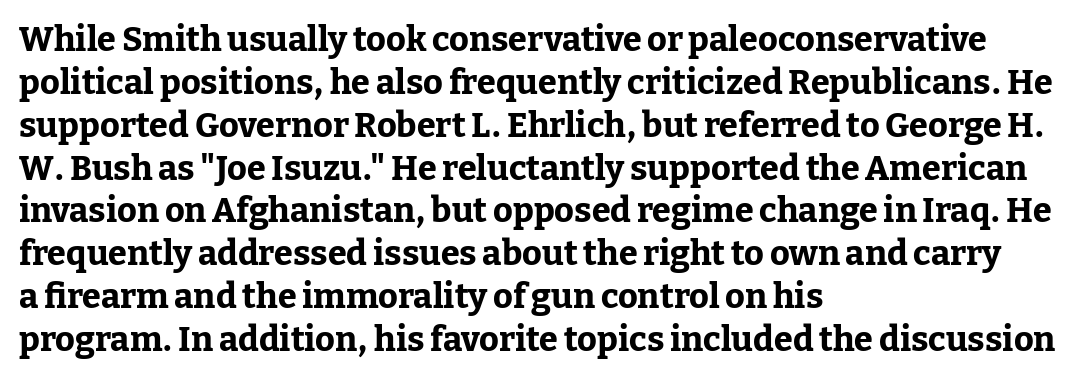
{"serif": "yes", "italic": "no", "bold": "yes", "weight": "bold", "width": "normal", "stroke_contrast": "low", "x_height": "medium", "monospaced": "no", "underline": "no", "align": "left", "line_spacing": "normal", "line_spacing_ratio": 1.26, "letter_spacing": "normal", "letter_spacing_em": 0.0, "glyph_px": 34}
